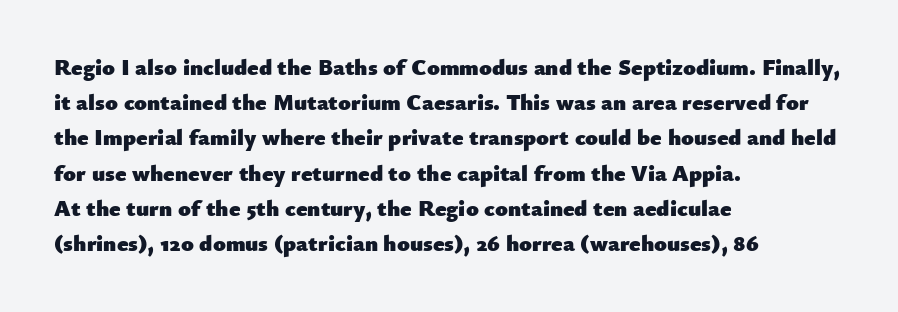
{"italic": "no", "bold": "yes", "underline": "no", "align": "left", "line_spacing": "normal", "line_spacing_ratio": 1.53, "letter_spacing": "normal", "letter_spacing_em": 0.0, "glyph_px": 23}
